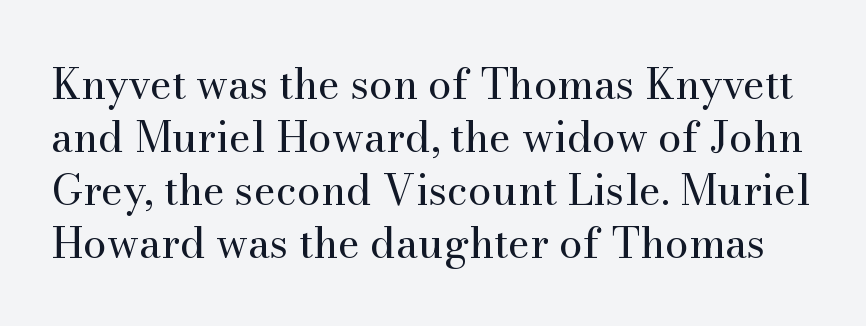
The image shows 42 px regular-weight serif type, upright; set normal line spacing (1.26x), normal letter spacing, not underlined; medium stroke contrast and a small x-height.
